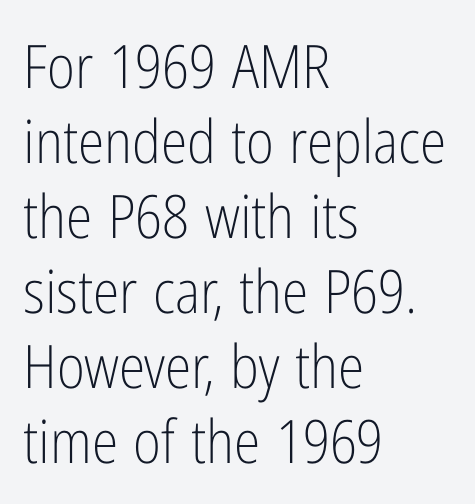
The image shows 60 px light, condensed sans-serif type, upright; set left-aligned, normal line spacing (1.25x), normal letter spacing, not underlined; low stroke contrast and a medium x-height.
